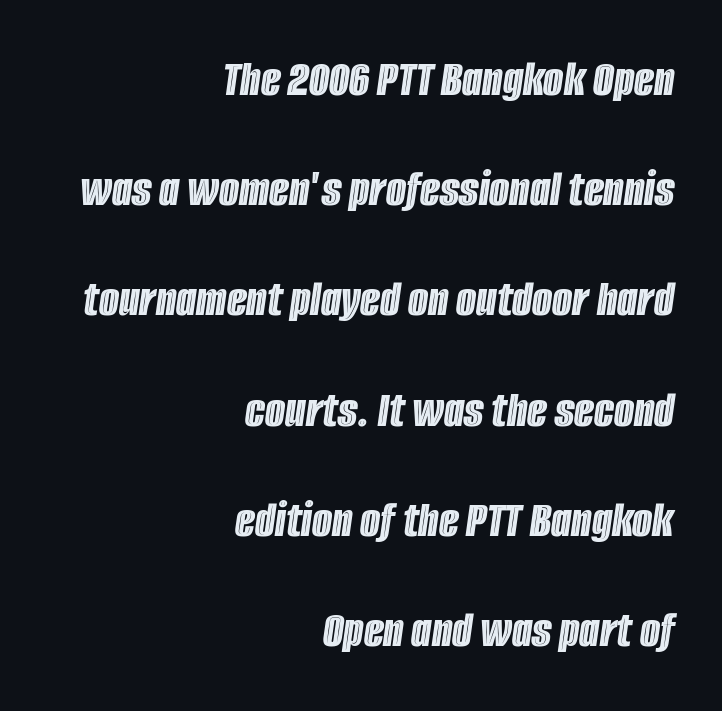
The image shows 52 px condensed type, italic (leaning right); set right-aligned, loose line spacing (2.12x), normal letter spacing, not underlined; a large x-height.
